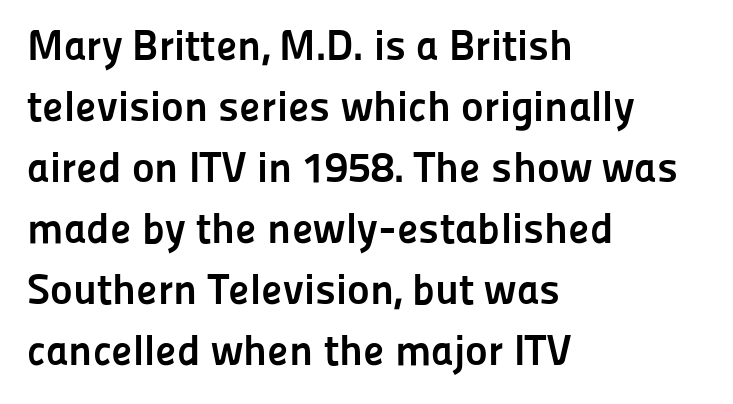
Q: Is the text bold? A: Yes.
Q: Is the text italic (slanted)? A: No, it is upright.
Q: Is the typeface a serif or a sans-serif typeface? A: Sans-serif.
Q: Is the text underlined? A: No.
Q: How is the paragraph aligned? A: Left-aligned.
Q: Is the spacing between letters normal or unusually wide? A: Normal.
Q: Is the spacing between lines tight, normal or loose? A: Normal.
Q: Width (condensed, normal, or wide)? A: Normal.
Q: Stroke contrast? A: Low.
Q: x-height? A: Medium.
Q: Monospaced? A: No.
